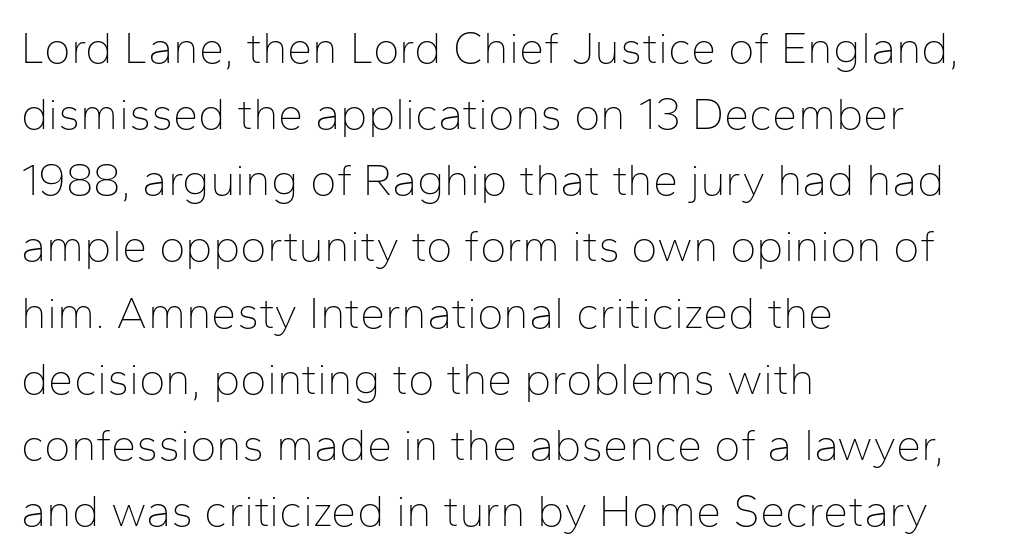
Q: Is the text bold? A: No.
Q: Is the text italic (slanted)? A: No, it is upright.
Q: Is the typeface a serif or a sans-serif typeface? A: Sans-serif.
Q: Is the text underlined? A: No.
Q: How is the paragraph aligned? A: Left-aligned.
Q: Is the spacing between letters normal or unusually wide? A: Normal.
Q: Is the spacing between lines tight, normal or loose? A: Normal.
Q: Width (condensed, normal, or wide)? A: Normal.
Q: Stroke contrast? A: Low.
Q: x-height? A: Medium.
Q: Monospaced? A: No.
